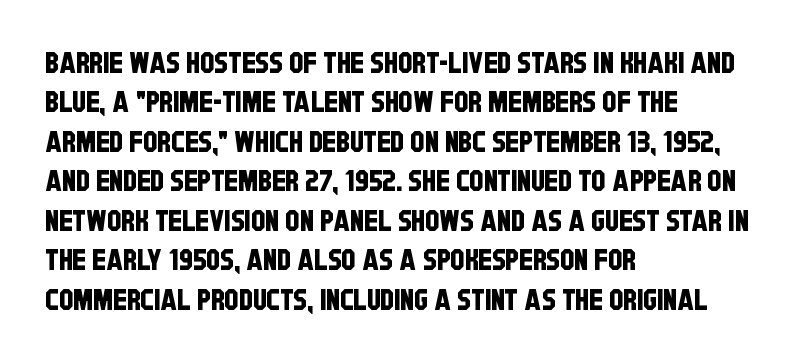
Q: Is the typeface a serif or a sans-serif typeface? A: Sans-serif.
Q: Is the text underlined? A: No.
Q: How is the paragraph aligned? A: Left-aligned.
Q: Is the spacing between letters normal or unusually wide? A: Normal.
Q: Is the spacing between lines tight, normal or loose? A: Normal.
Q: Width (condensed, normal, or wide)? A: Condensed.
Q: Stroke contrast? A: Low.
Q: x-height? A: Large.
Q: Monospaced? A: No.
